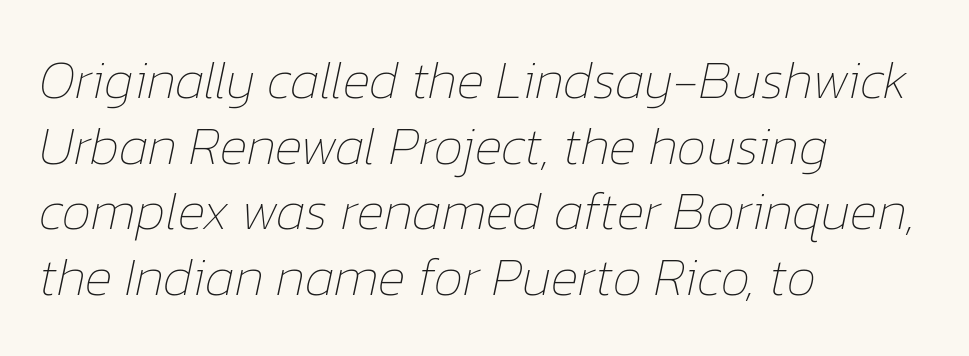
{"italic": "yes", "lean": "right", "slant_degrees": 12, "bold": "no", "weight": "thin", "width": "normal", "stroke_contrast": "low", "x_height": "medium", "monospaced": "no", "underline": "no", "align": "left", "line_spacing_ratio": 1.24, "letter_spacing": "normal", "letter_spacing_em": 0.0, "glyph_px": 53}
